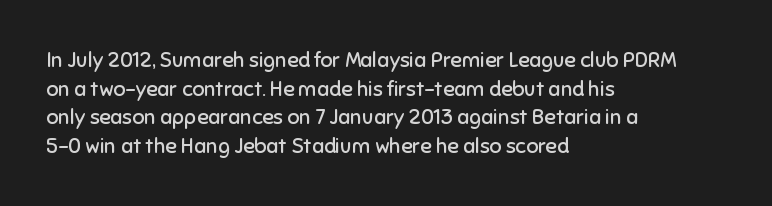
{"italic": "no", "bold": "no", "underline": "no", "align": "left", "line_spacing": "normal", "line_spacing_ratio": 1.36, "letter_spacing": "normal", "letter_spacing_em": 0.0, "glyph_px": 21}
